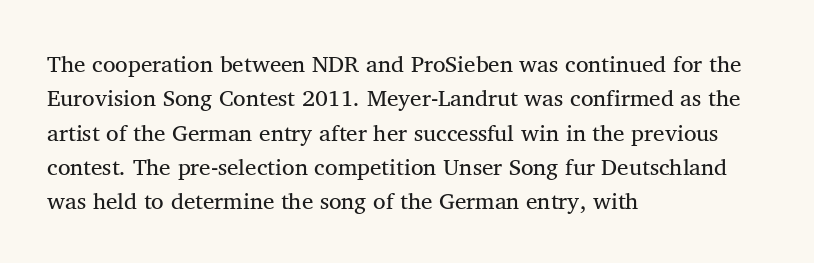
Q: Is the text bold? A: No.
Q: Is the text underlined? A: No.
Q: How is the paragraph aligned? A: Left-aligned.
Q: Is the spacing between letters normal or unusually wide? A: Normal.
Q: Is the spacing between lines tight, normal or loose? A: Normal.
